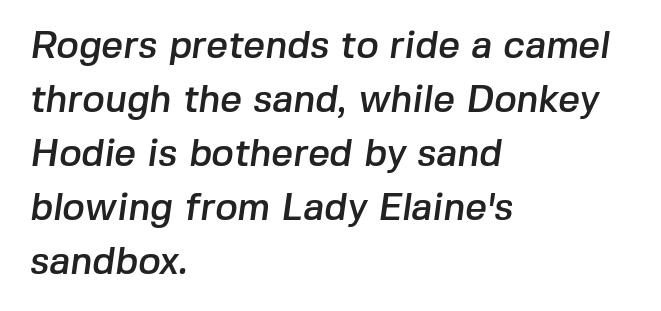
The vertical gap from one line to the next is medium. The rendering uses natural spacing where letterforms have individual widths. Type without underlining. The rendering anchors every line to the left-hand side.
